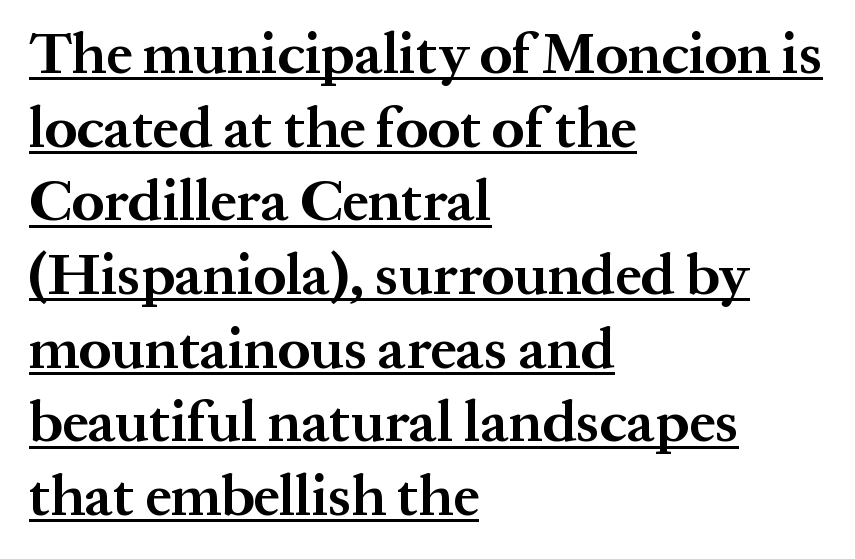
Is this a fixed-width face? No — the glyphs have proportional, varying widths. The sample's only ornament is a line tracing under the words. The designer left line spacing at the default. A serif font was chosen for this passage.
